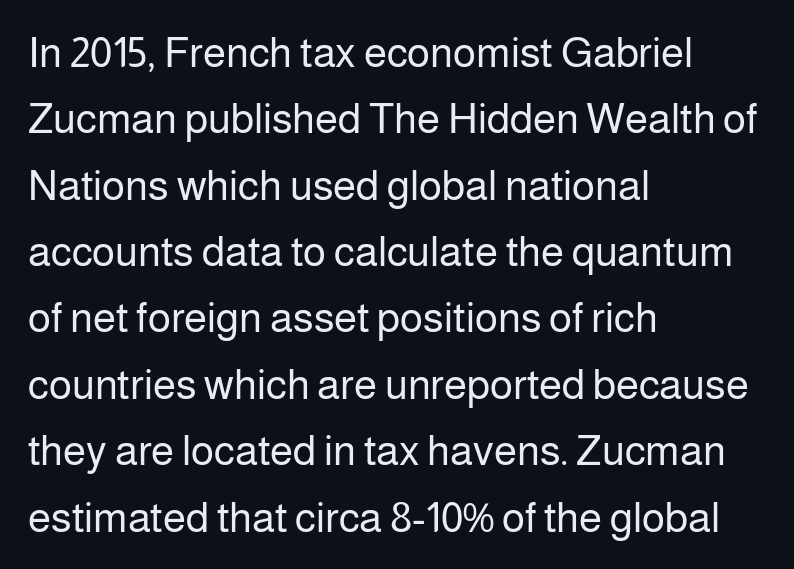
Does the leading feel generous? No, just average. The rendering uses natural spacing where letterforms have individual widths. These lines keep a tight, regular rhythm from letter to letter. The paragraph shown leans on its left margin. Weight class: somewhere from thin through regular.
